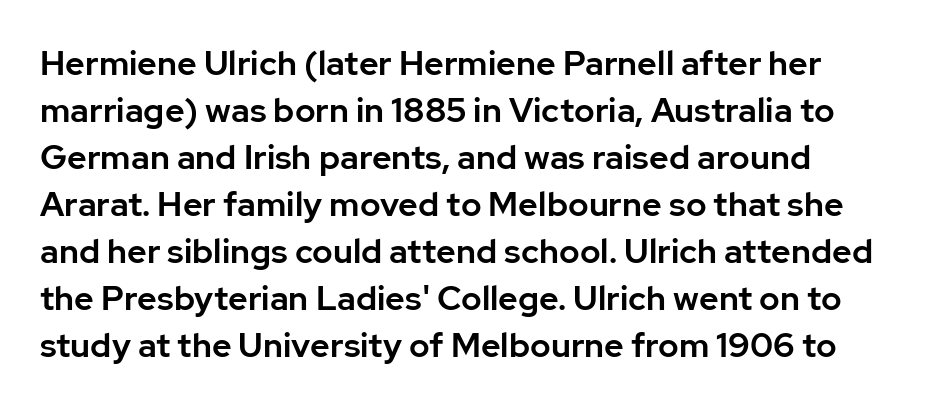
{"serif": "no", "italic": "no", "width": "normal", "stroke_contrast": "low", "x_height": "medium", "monospaced": "no", "underline": "no", "align": "left", "line_spacing": "normal", "line_spacing_ratio": 1.38, "letter_spacing": "normal", "letter_spacing_em": 0.0, "glyph_px": 34}
